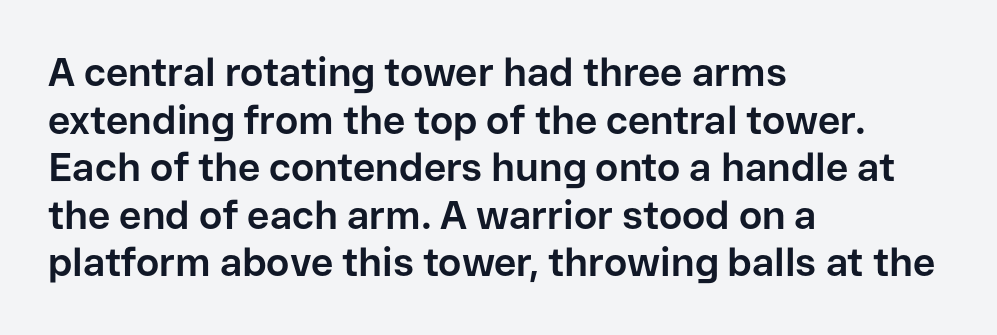
Q: Is the text bold? A: Yes.
Q: Is the text italic (slanted)? A: No, it is upright.
Q: Is the typeface a serif or a sans-serif typeface? A: Sans-serif.
Q: Is the text underlined? A: No.
Q: How is the paragraph aligned? A: Left-aligned.
Q: Is the spacing between letters normal or unusually wide? A: Normal.
Q: Width (condensed, normal, or wide)? A: Normal.
Q: Stroke contrast? A: Low.
Q: x-height? A: Medium.
Q: Monospaced? A: No.
